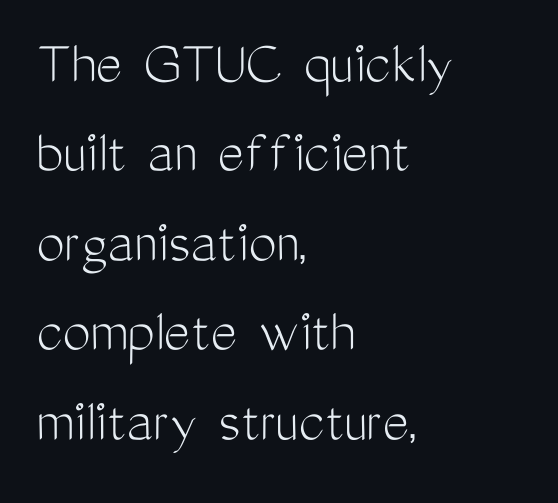
Q: Is the text bold? A: No.
Q: Is the text italic (slanted)? A: No, it is upright.
Q: Is the typeface a serif or a sans-serif typeface? A: Sans-serif.
Q: Is the text underlined? A: No.
Q: How is the paragraph aligned? A: Left-aligned.
Q: Is the spacing between letters normal or unusually wide? A: Normal.
Q: Is the spacing between lines tight, normal or loose? A: Normal.
Q: Width (condensed, normal, or wide)? A: Condensed.
Q: Stroke contrast? A: Medium.
Q: x-height? A: Medium.
Q: Monospaced? A: No.
